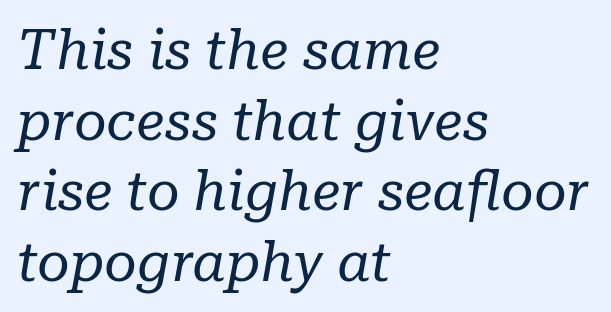
{"serif": "yes", "italic": "yes", "lean": "right", "slant_degrees": 10, "bold": "no", "weight": "regular", "width": "normal", "stroke_contrast": "low", "x_height": "medium", "monospaced": "no", "underline": "no", "align": "left", "line_spacing": "normal", "line_spacing_ratio": 1.26, "letter_spacing": "normal", "letter_spacing_em": 0.0, "glyph_px": 56}
